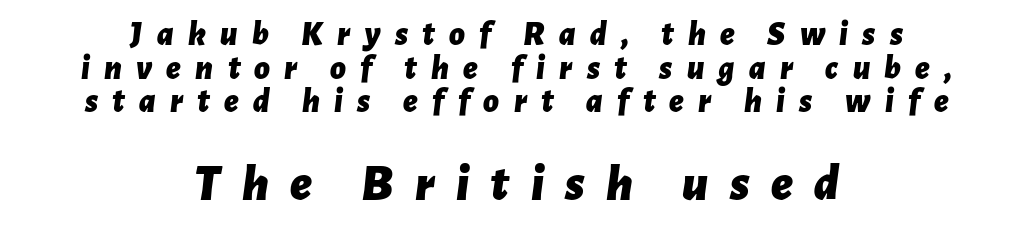
{"italic": "yes", "lean": "right", "slant_degrees": 7, "bold": "yes", "weight": "bold", "width": "normal", "stroke_contrast": "low", "x_height": "medium", "monospaced": "no", "underline": "no", "align": "center", "line_spacing": "tight", "line_spacing_ratio": 0.99, "letter_spacing": "wide", "letter_spacing_em": 0.42, "larger_block": "second", "size_ratio": 1.5, "glyph_px": 51}
